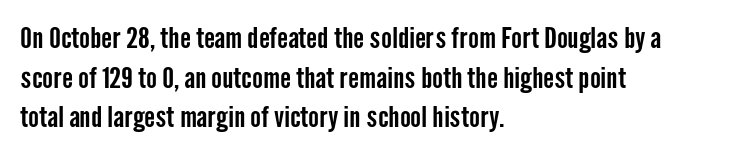
{"serif": "no", "italic": "no", "width": "condensed", "stroke_contrast": "low", "x_height": "medium", "monospaced": "no", "underline": "no", "align": "left", "line_spacing": "normal", "line_spacing_ratio": 1.37, "letter_spacing": "normal", "letter_spacing_em": 0.0, "glyph_px": 29}
